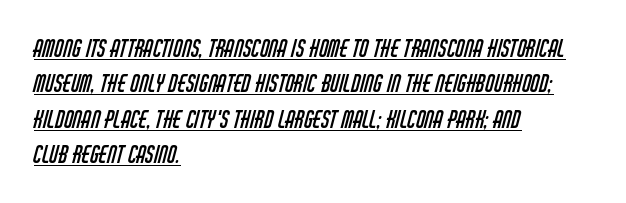
Q: Is the text bold? A: No.
Q: Is the text underlined? A: Yes.
Q: How is the paragraph aligned? A: Left-aligned.
Q: Is the spacing between letters normal or unusually wide? A: Normal.
Q: Is the spacing between lines tight, normal or loose? A: Normal.
